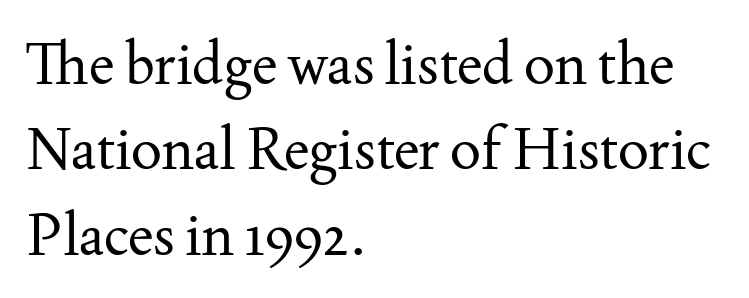
The image shows 58 px regular-weight serif type, upright; set left-aligned, normal line spacing (1.47x), normal letter spacing, not underlined; medium stroke contrast and a small x-height.
